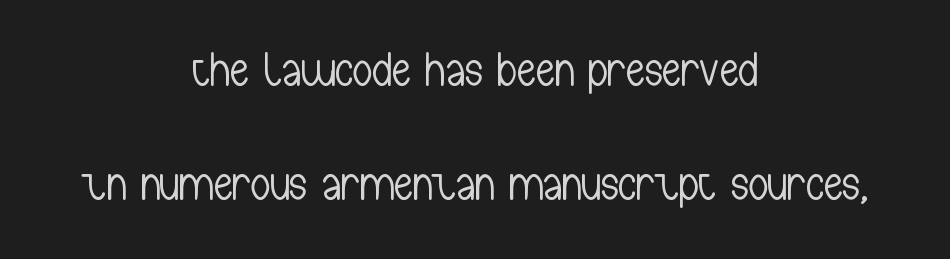
Q: Is the text bold? A: No.
Q: Is the text italic (slanted)? A: No, it is upright.
Q: Is the typeface a serif or a sans-serif typeface? A: Sans-serif.
Q: Is the text underlined? A: No.
Q: How is the paragraph aligned? A: Centered.
Q: Is the spacing between letters normal or unusually wide? A: Normal.
Q: Is the spacing between lines tight, normal or loose? A: Loose.
Q: Width (condensed, normal, or wide)? A: Condensed.
Q: Stroke contrast? A: Low.
Q: x-height? A: Medium.
Q: Monospaced? A: No.
